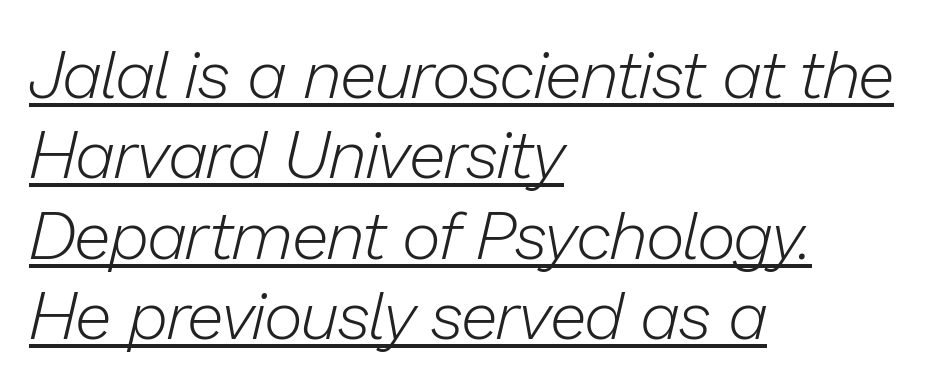
Q: Is the text bold? A: No.
Q: Is the text italic (slanted)? A: Yes, it leans right by about 13 degrees.
Q: Is the text underlined? A: Yes.
Q: How is the paragraph aligned? A: Left-aligned.
Q: Is the spacing between letters normal or unusually wide? A: Normal.
Q: Width (condensed, normal, or wide)? A: Normal.
Q: Stroke contrast? A: Low.
Q: x-height? A: Medium.
Q: Monospaced? A: No.
